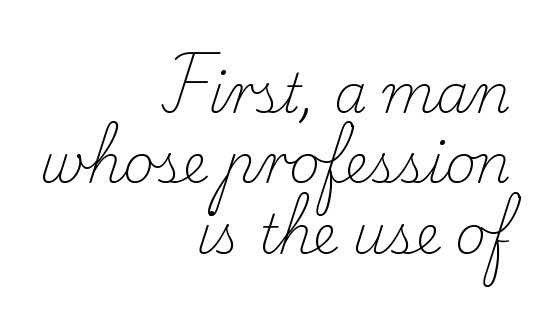
{"serif": "yes", "bold": "no", "weight": "light", "width": "normal", "stroke_contrast": "low", "x_height": "small", "monospaced": "no", "underline": "no", "align": "right", "line_spacing": "normal", "line_spacing_ratio": 1.33, "letter_spacing": "normal", "letter_spacing_em": 0.0, "glyph_px": 53}
